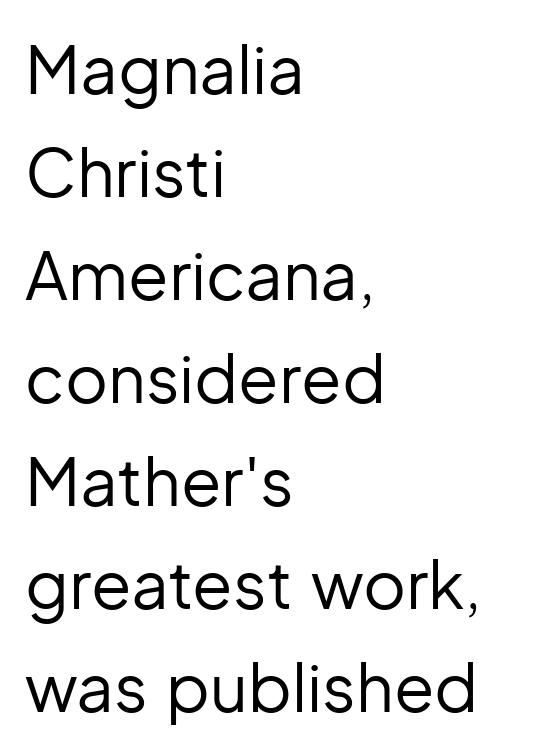
The image shows 66 px regular-weight sans-serif type, upright; set left-aligned, normal line spacing (1.56x), normal letter spacing, not underlined; low stroke contrast and a medium x-height.
